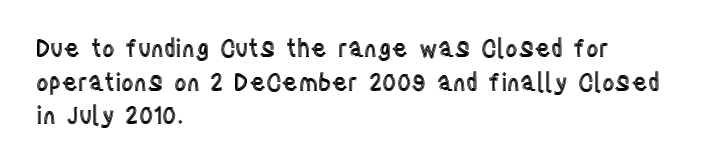
Leading matches the norm, producing a regular column. Every stem runs plumb, perpendicular to the baseline. Underline: absent. In CSS terms this would be text-align: left. Here the glyphs are tracked normally, forming tight word shapes.
